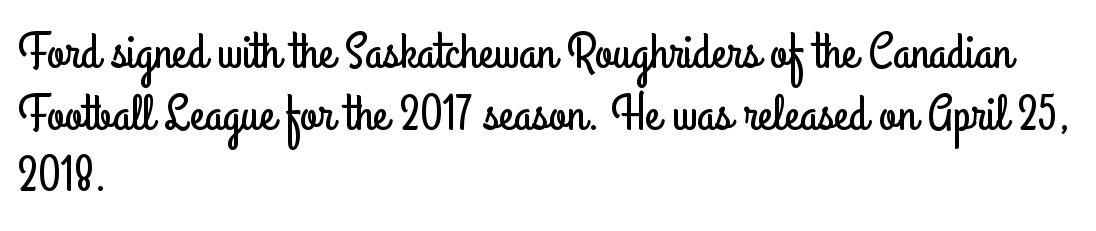
Underline: absent. Short note: letters normally spaced. These lines are rendered in a variable-pitch font. Examine the stroke ends and you'll find no serifs.
